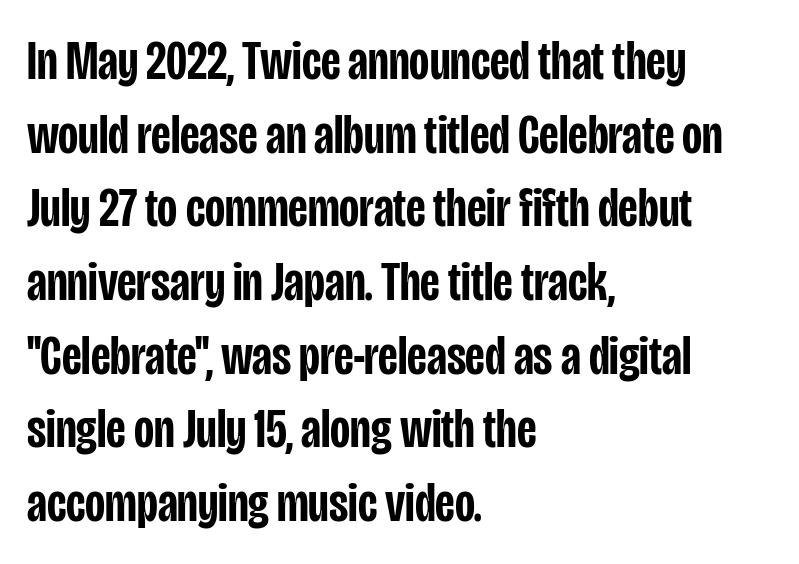
The rows are spaced the way most documents space them. The horizontal fit of the characters is conventional and even. The words here are not underlined. Line beginnings align vertically; line endings do not. Moderately thickened strokes mark this as semibold type.
